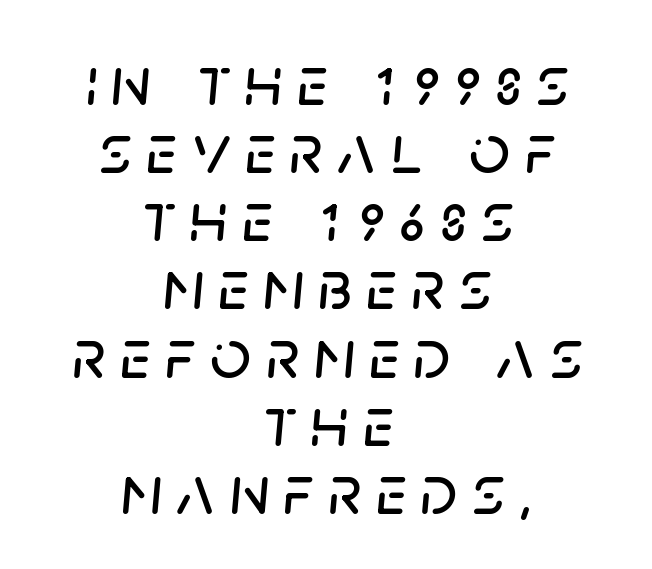
Q: Is the text italic (slanted)? A: Yes, it leans right by about 5 degrees.
Q: Is the text underlined? A: No.
Q: How is the paragraph aligned? A: Centered.
Q: Is the spacing between letters normal or unusually wide? A: Unusually wide.
Q: Is the spacing between lines tight, normal or loose? A: Tight.
Q: Width (condensed, normal, or wide)? A: Normal.
Q: Stroke contrast? A: Low.
Q: x-height? A: Large.
Q: Monospaced? A: No.
